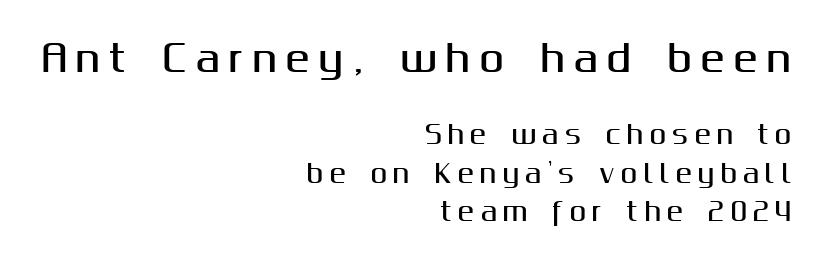
{"serif": "no", "italic": "no", "width": "normal", "stroke_contrast": "medium", "x_height": "medium", "monospaced": "no", "underline": "no", "align": "right", "line_spacing": "normal", "line_spacing_ratio": 1.55, "letter_spacing": "wide", "letter_spacing_em": 0.23, "larger_block": "first", "size_ratio": 1.48, "glyph_px": 37}
